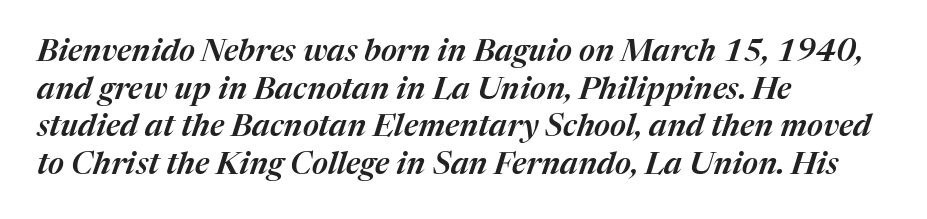
{"italic": "yes", "lean": "right", "slant_degrees": 17, "width": "normal", "stroke_contrast": "medium", "x_height": "medium", "monospaced": "no", "underline": "no", "align": "left", "line_spacing_ratio": 1.21, "letter_spacing": "normal", "letter_spacing_em": 0.0, "glyph_px": 31}
